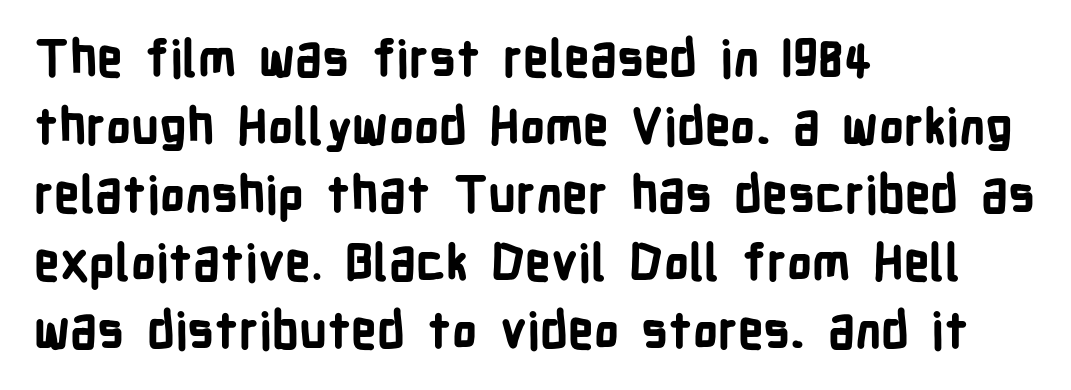
These words are printed bold, with thick strokes throughout. Glance below the letters and you will spot only blank space. Think of a printed novel: that variable character pitch is what you see here. The passage shown is typeset with a sans-serif family.
